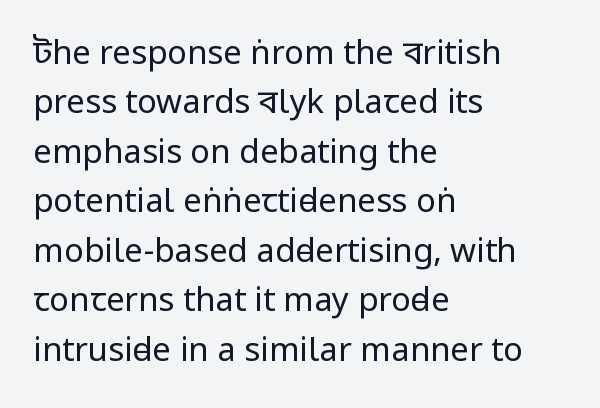
{"serif": "no", "italic": "no", "bold": "no", "weight": "regular", "width": "condensed", "stroke_contrast": "low", "underline": "no", "align": "left", "line_spacing": "normal", "line_spacing_ratio": 1.5, "letter_spacing": "normal", "letter_spacing_em": 0.0, "glyph_px": 33}
